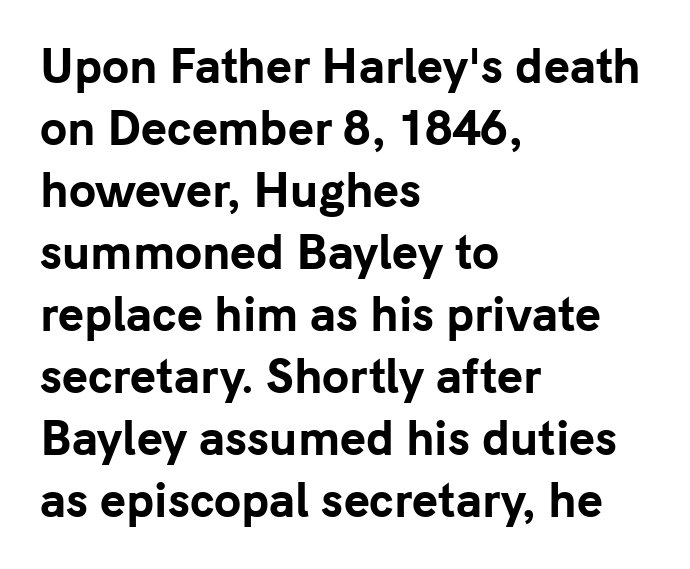
{"serif": "no", "italic": "no", "bold": "yes", "weight": "bold", "width": "normal", "stroke_contrast": "low", "x_height": "medium", "monospaced": "no", "underline": "no", "align": "left", "line_spacing": "normal", "line_spacing_ratio": 1.41, "letter_spacing": "normal", "letter_spacing_em": 0.0, "glyph_px": 44}
